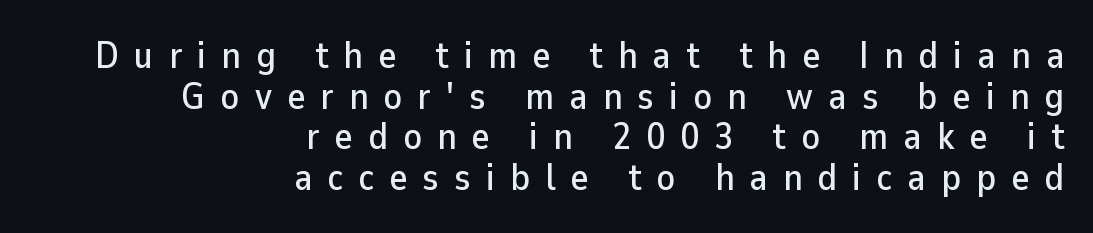
The image shows 38 px sans-serif type, upright; set right-aligned, tight line spacing (1.07x), unusually wide letter spacing (+0.4 em), not underlined; low stroke contrast and a medium x-height.
